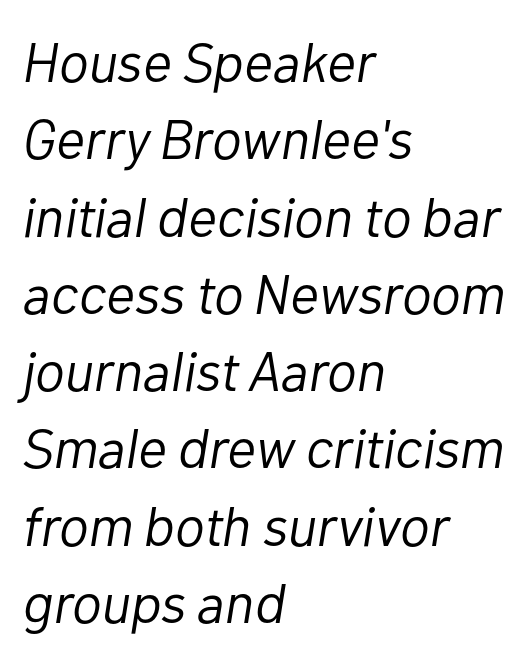
{"italic": "yes", "lean": "right", "slant_degrees": 10, "bold": "no", "weight": "light", "width": "normal", "stroke_contrast": "low", "x_height": "medium", "monospaced": "no", "underline": "no", "align": "left", "line_spacing": "normal", "line_spacing_ratio": 1.38, "letter_spacing": "normal", "letter_spacing_em": 0.0, "glyph_px": 56}
